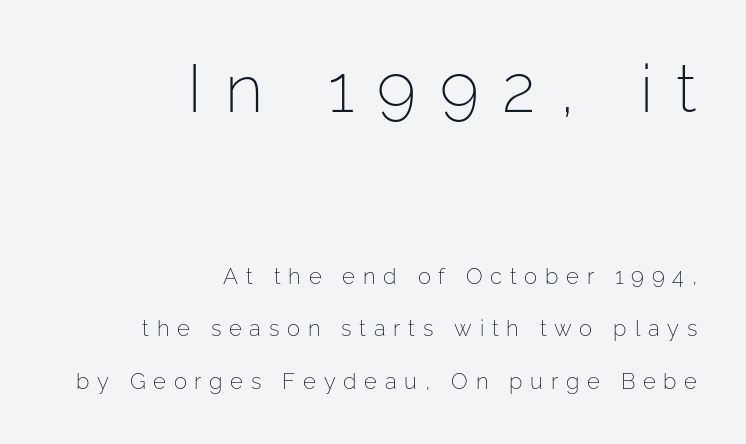
{"serif": "no", "italic": "no", "bold": "no", "weight": "light", "width": "normal", "stroke_contrast": "low", "x_height": "medium", "monospaced": "no", "underline": "no", "align": "right", "line_spacing": "loose", "line_spacing_ratio": 2.39, "letter_spacing": "wide", "letter_spacing_em": 0.35, "larger_block": "first", "size_ratio": 3.05, "glyph_px": 67}
